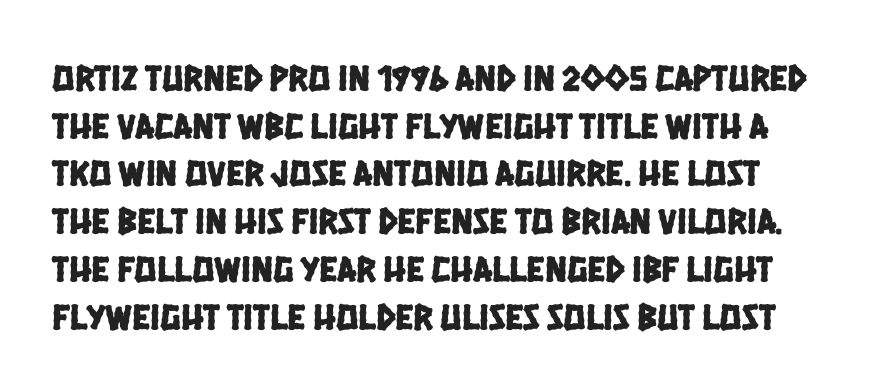
{"serif": "no", "width": "condensed", "stroke_contrast": "low", "x_height": "large", "monospaced": "no", "underline": "no", "line_spacing": "normal", "line_spacing_ratio": 1.29, "letter_spacing": "normal", "letter_spacing_em": 0.0, "glyph_px": 37}
